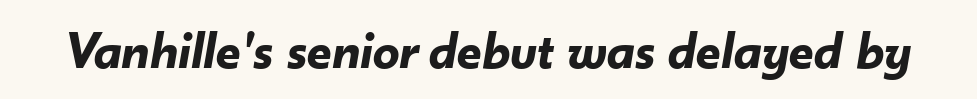
The glyphs have the mass of a bold cut. Tracking here is standard; glyphs follow each other at the usual distance. Designer's note — italics engaged. You could not count columns in this text — the font is proportionally spaced. Clear beneath every line of the passage.
